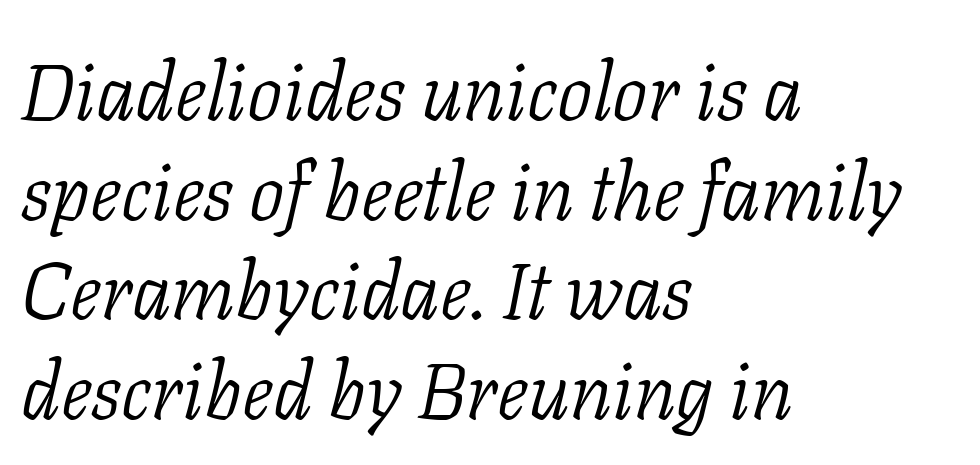
Q: Is the text bold? A: No.
Q: Is the text italic (slanted)? A: Yes, it leans right by about 11 degrees.
Q: Is the typeface a serif or a sans-serif typeface? A: Serif.
Q: Is the text underlined? A: No.
Q: How is the paragraph aligned? A: Left-aligned.
Q: Is the spacing between letters normal or unusually wide? A: Normal.
Q: Is the spacing between lines tight, normal or loose? A: Normal.
Q: Width (condensed, normal, or wide)? A: Normal.
Q: Stroke contrast? A: Low.
Q: x-height? A: Medium.
Q: Monospaced? A: No.
